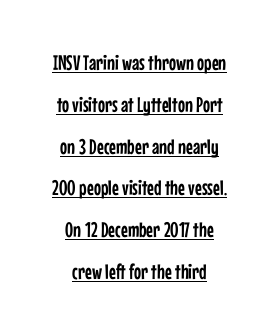
Is the letter spacing exaggerated? No — it looks like the ordinary default. If you folded the block vertically in half, each line would mirror itself in length. Posture: upright roman. Summary of vertical rhythm: relaxed, with wide interline spacing. The sample's only ornament is a line tracing under the words.
